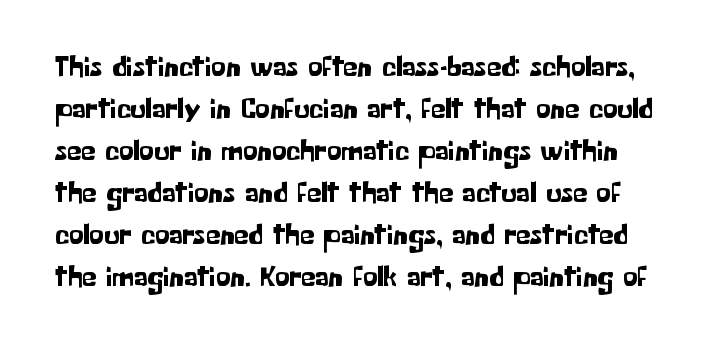
{"serif": "no", "italic": "no", "width": "normal", "stroke_contrast": "low", "x_height": "medium", "monospaced": "no", "underline": "no", "line_spacing": "normal", "line_spacing_ratio": 1.45, "letter_spacing": "normal", "letter_spacing_em": 0.0, "glyph_px": 29}
